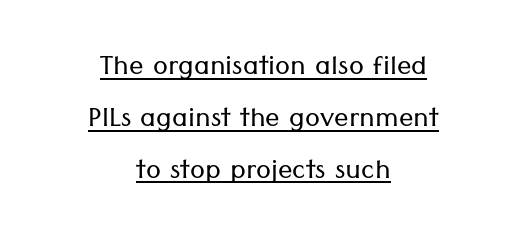
The image shows 36 px light sans-serif type, upright; set centered, normal line spacing (1.44x), normal letter spacing, underlined; low stroke contrast and a medium x-height.
